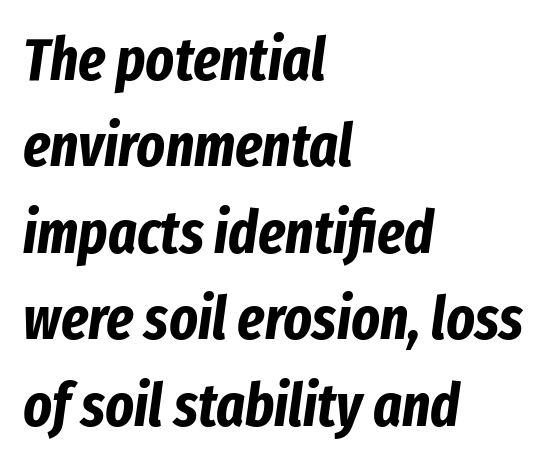
The image shows 60 px bold, condensed type, italic (leaning right); set left-aligned, normal line spacing (1.44x), normal letter spacing, not underlined; low stroke contrast and a medium x-height.
